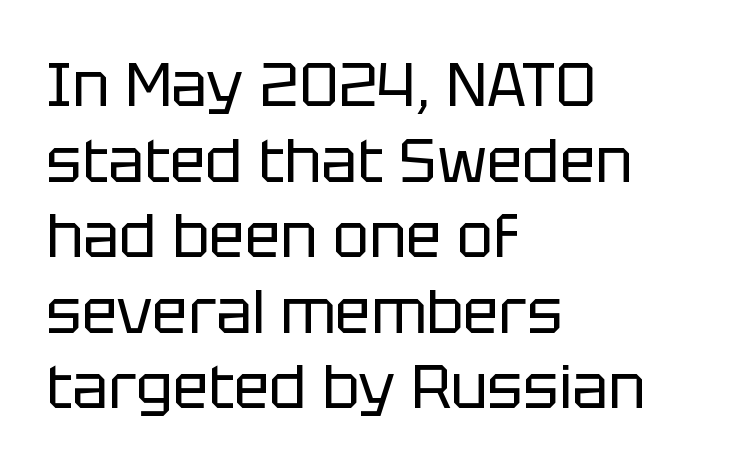
The image shows 60 px regular-weight sans-serif type, upright; set left-aligned, normal line spacing (1.26x), normal letter spacing, not underlined; low stroke contrast and a large x-height.
